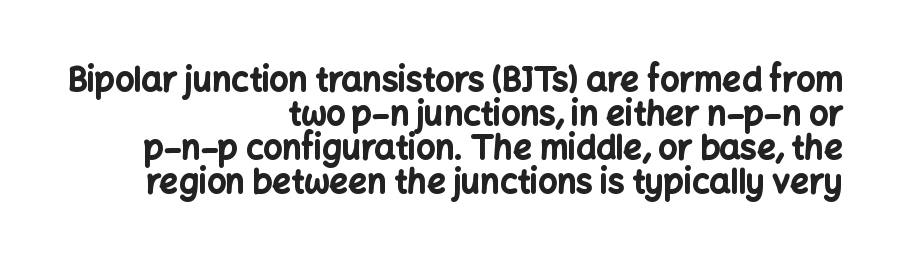
The image shows 33 px bold sans-serif type, upright; set right-aligned, tight line spacing (1.03x), normal letter spacing, not underlined; low stroke contrast and a medium x-height.
